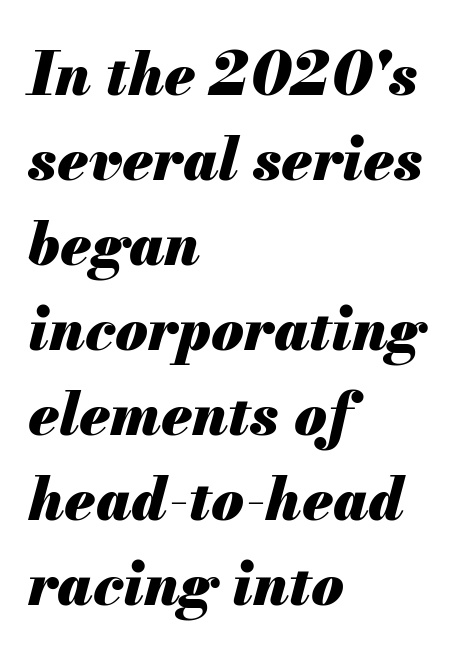
If you drew a ruler down the left edge, every line would touch it. Slant detected: the letters are inclined. The strip under each line holds only bare page. The letters sit at their default tracking, neither squeezed nor spread. Each new line begins a customary step beneath the previous one. Is this a fixed-width face? No — the glyphs have proportional, varying widths.
